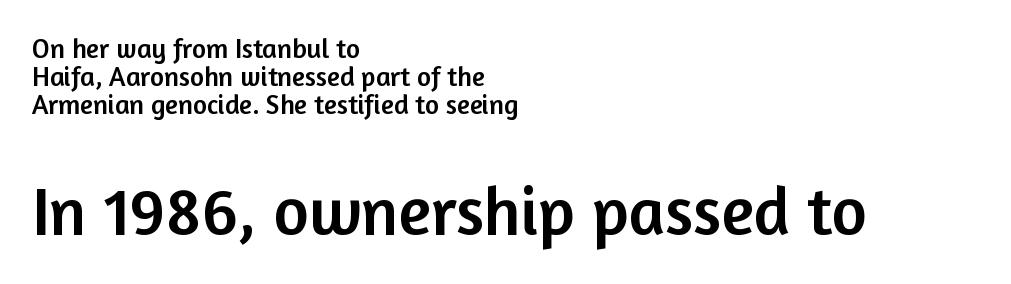
Q: Is the text italic (slanted)? A: No, it is upright.
Q: Is the typeface a serif or a sans-serif typeface? A: Sans-serif.
Q: Is the text underlined? A: No.
Q: How is the paragraph aligned? A: Left-aligned.
Q: Is the spacing between letters normal or unusually wide? A: Normal.
Q: Is the spacing between lines tight, normal or loose? A: Tight.
Q: Which block of text is set in a larger size, the first (top) or the second (bottom)? A: The second (bottom) one.
Q: Width (condensed, normal, or wide)? A: Normal.
Q: Stroke contrast? A: Low.
Q: x-height? A: Medium.
Q: Monospaced? A: No.
